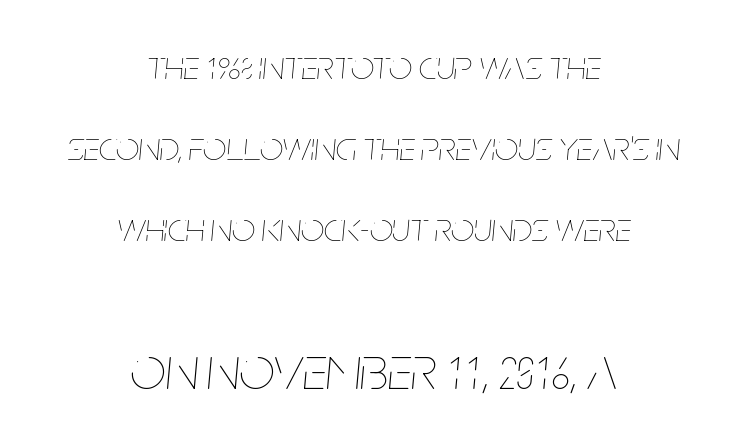
Q: Is the text bold? A: No.
Q: Is the text italic (slanted)? A: Yes, it leans right by about 5 degrees.
Q: Is the text underlined? A: No.
Q: How is the paragraph aligned? A: Centered.
Q: Is the spacing between letters normal or unusually wide? A: Normal.
Q: Is the spacing between lines tight, normal or loose? A: Loose.
Q: Which block of text is set in a larger size, the first (top) or the second (bottom)? A: The second (bottom) one.
Q: Width (condensed, normal, or wide)? A: Condensed.
Q: Stroke contrast? A: Low.
Q: x-height? A: Large.
Q: Monospaced? A: No.
